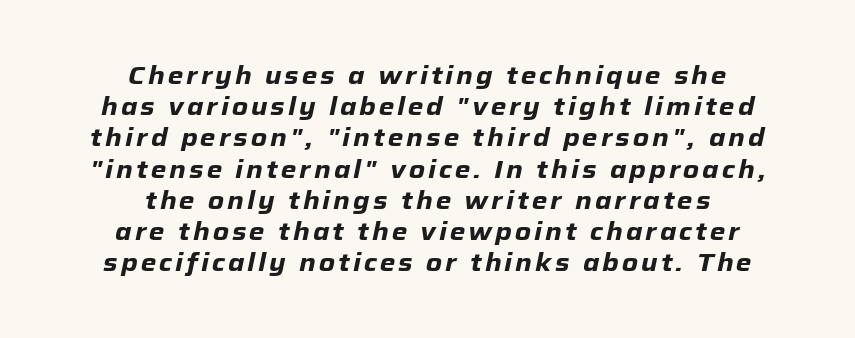
The image shows 25 px bold type, italic (leaning right); set centered, normal line spacing (1.25x), not underlined.
